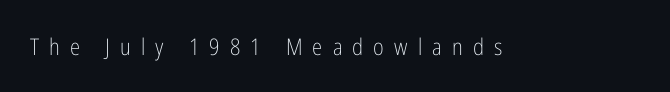
{"italic": "no", "bold": "no", "underline": "no", "letter_spacing": "wide", "letter_spacing_em": 0.44, "glyph_px": 23}
